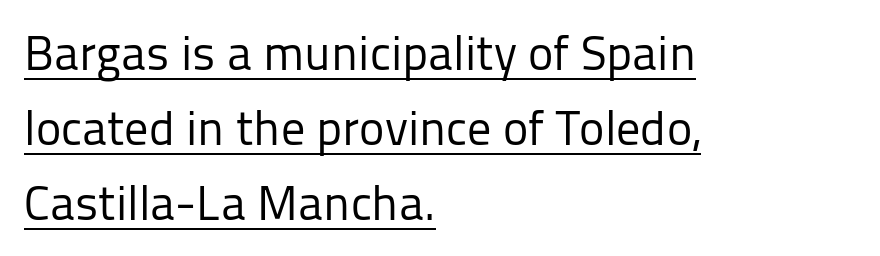
Q: Is the text bold? A: No.
Q: Is the text italic (slanted)? A: No, it is upright.
Q: Is the typeface a serif or a sans-serif typeface? A: Sans-serif.
Q: Is the text underlined? A: Yes.
Q: How is the paragraph aligned? A: Left-aligned.
Q: Is the spacing between letters normal or unusually wide? A: Normal.
Q: Is the spacing between lines tight, normal or loose? A: Normal.
Q: Width (condensed, normal, or wide)? A: Normal.
Q: Stroke contrast? A: Low.
Q: x-height? A: Medium.
Q: Monospaced? A: No.
